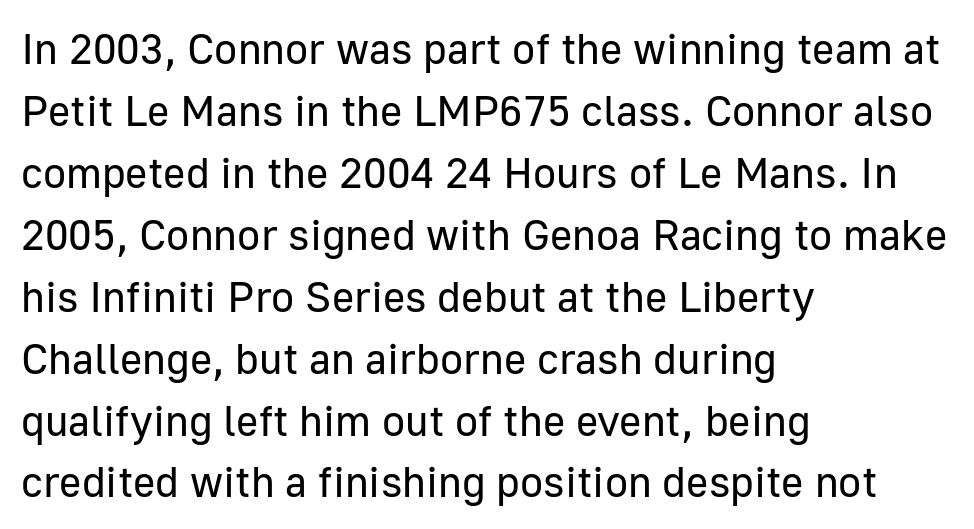
Alignment: flush left. Letters have the restrained weight of plain body copy at most. Whoever set this chose a conventional vertical rhythm. Unlike italic type, these characters show no tilt at all. The passage shown is typed in a proportional face where columns would drift. Descenders are the only things crossing below the line.
